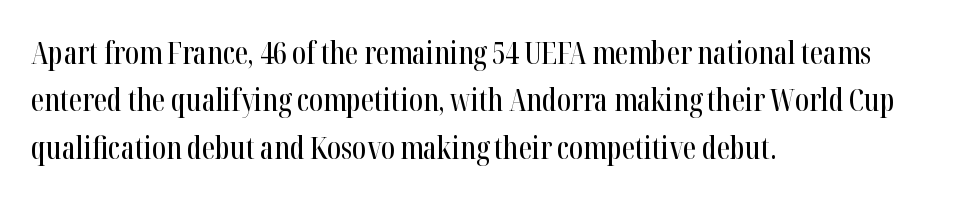
The image shows 30 px condensed serif type, upright; set left-aligned, normal line spacing (1.58x), normal letter spacing, not underlined; high stroke contrast and a medium x-height.
